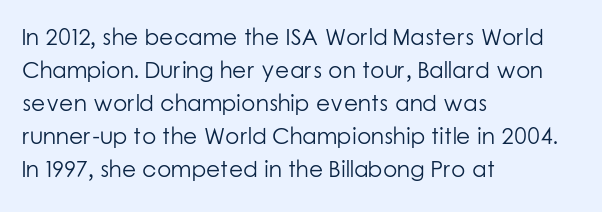
The image shows 23 px text type, upright; set left-aligned, normal line spacing (1.43x), normal letter spacing, not underlined.
